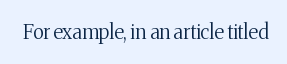
The image shows 20 px text type, upright; set normal letter spacing, not underlined.
